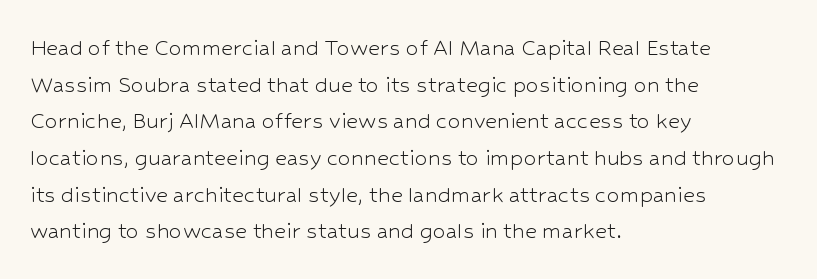
In CSS terms this would be text-align: left. The words here are not underlined. The font is comparable to plain body text, perhaps lighter. Every character sits straight up, as roman type does. The vertical gap from one line to the next is medium. Compared with typical body copy, the letter spacing here is the same.
